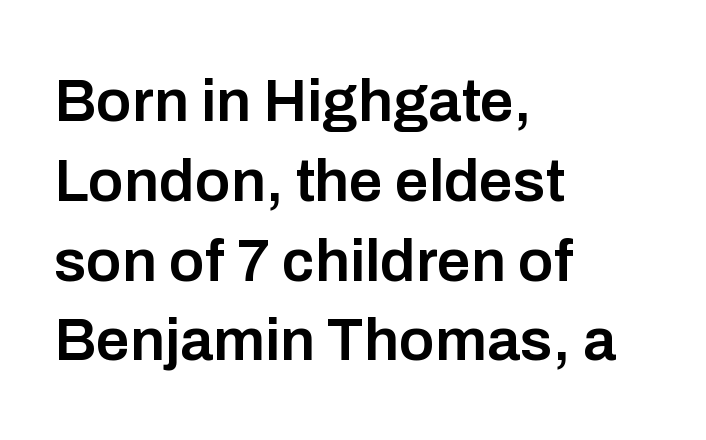
Q: Is the text bold? A: Semi-bold.
Q: Is the text italic (slanted)? A: No, it is upright.
Q: Is the typeface a serif or a sans-serif typeface? A: Sans-serif.
Q: Is the text underlined? A: No.
Q: How is the paragraph aligned? A: Left-aligned.
Q: Is the spacing between letters normal or unusually wide? A: Normal.
Q: Is the spacing between lines tight, normal or loose? A: Normal.
Q: Width (condensed, normal, or wide)? A: Normal.
Q: Stroke contrast? A: Low.
Q: x-height? A: Medium.
Q: Monospaced? A: No.
